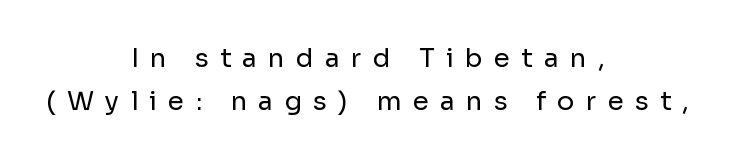
Q: Is the text bold? A: No.
Q: Is the text italic (slanted)? A: No, it is upright.
Q: Is the text underlined? A: No.
Q: How is the paragraph aligned? A: Centered.
Q: Is the spacing between letters normal or unusually wide? A: Unusually wide.
Q: Is the spacing between lines tight, normal or loose? A: Normal.
